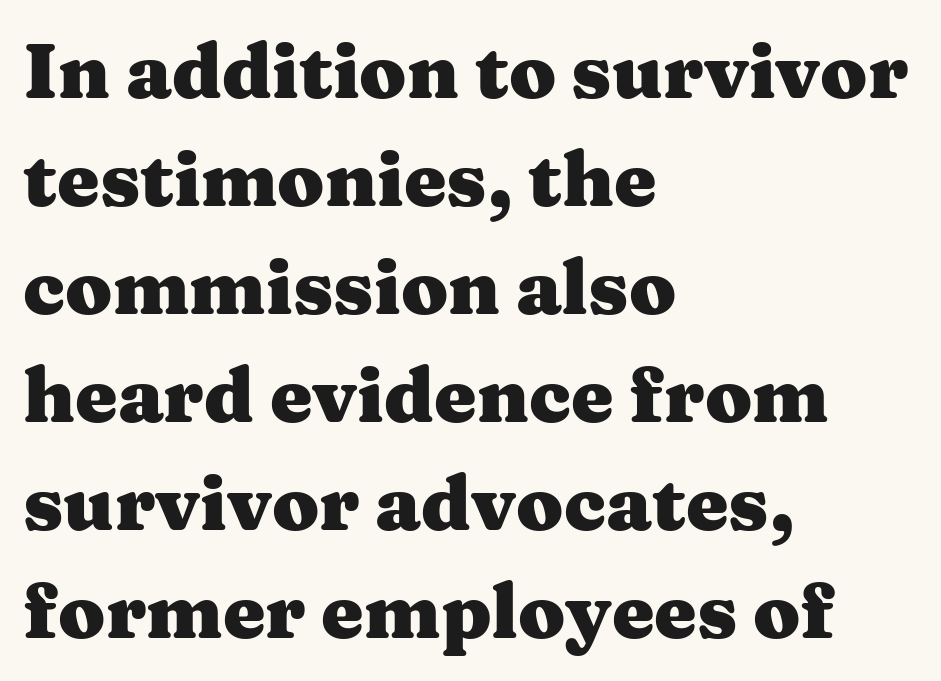
The image shows 76 px heavy, wide serif type, upright; set left-aligned, normal line spacing (1.42x), normal letter spacing, not underlined; medium stroke contrast and a medium x-height.
